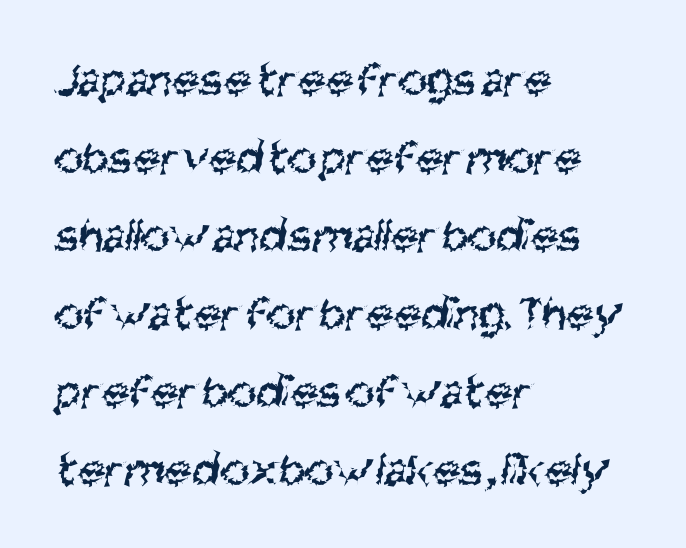
Q: Is the text bold? A: No.
Q: Is the typeface a serif or a sans-serif typeface? A: Sans-serif.
Q: Is the text underlined? A: No.
Q: How is the paragraph aligned? A: Left-aligned.
Q: Is the spacing between letters normal or unusually wide? A: Normal.
Q: Is the spacing between lines tight, normal or loose? A: Normal.
Q: Width (condensed, normal, or wide)? A: Condensed.
Q: Stroke contrast? A: Medium.
Q: x-height? A: Large.
Q: Monospaced? A: No.
